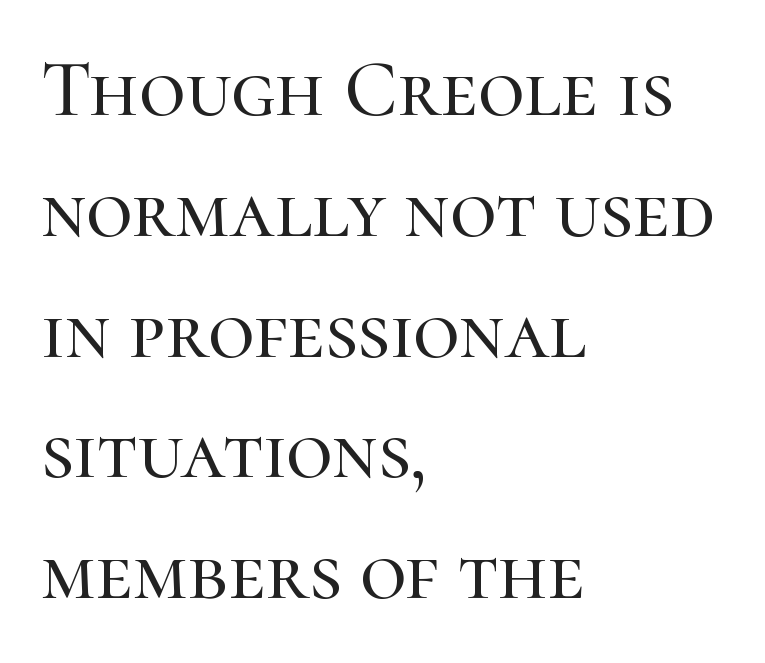
The image shows 80 px serif type, upright; set left-aligned, normal line spacing (1.51x), normal letter spacing, not underlined; high stroke contrast and a medium x-height.
